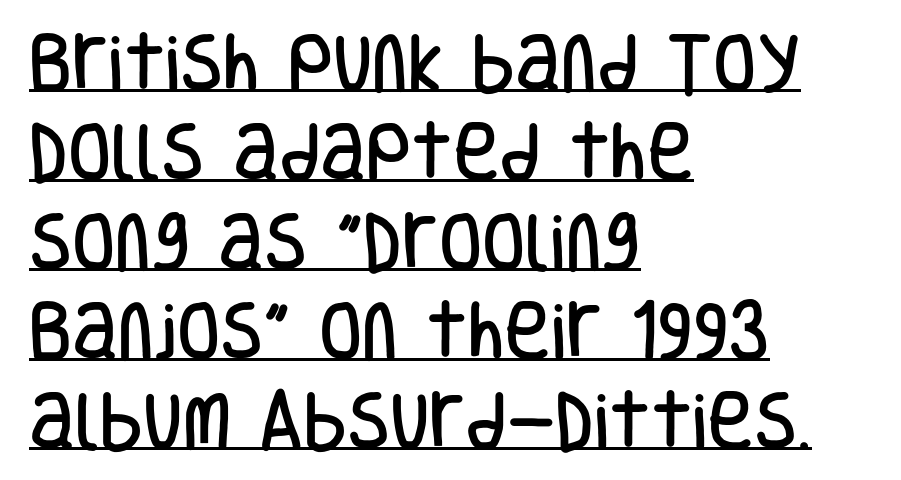
The image shows 63 px condensed sans-serif type, upright; set left-aligned, normal line spacing (1.42x), normal letter spacing, underlined; low stroke contrast and a large x-height.
